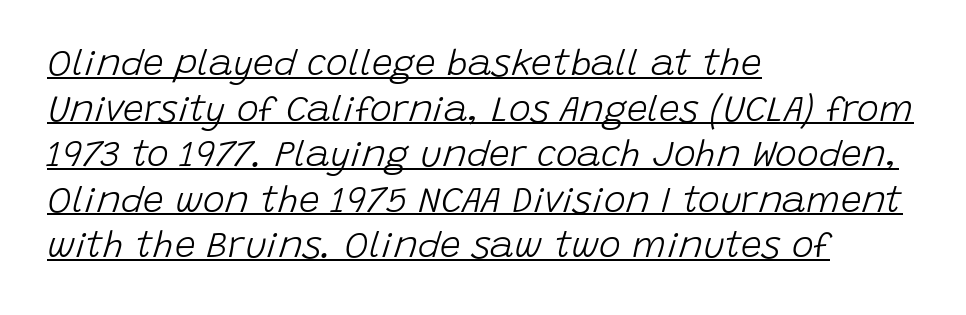
The image shows 37 px light type, italic (leaning right); set left-aligned, line spacing 1.23x, normal letter spacing, underlined; low stroke contrast and a large x-height.
